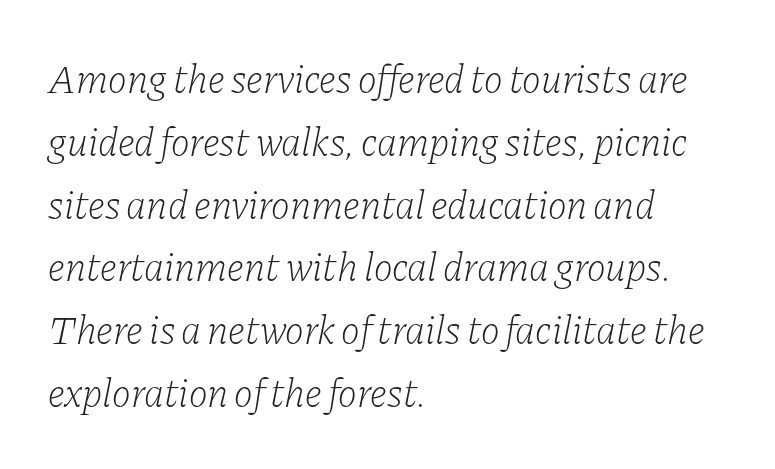
The image shows 40 px light serif type, italic (leaning right); set left-aligned, normal line spacing (1.57x), normal letter spacing, not underlined; low stroke contrast and a medium x-height.
